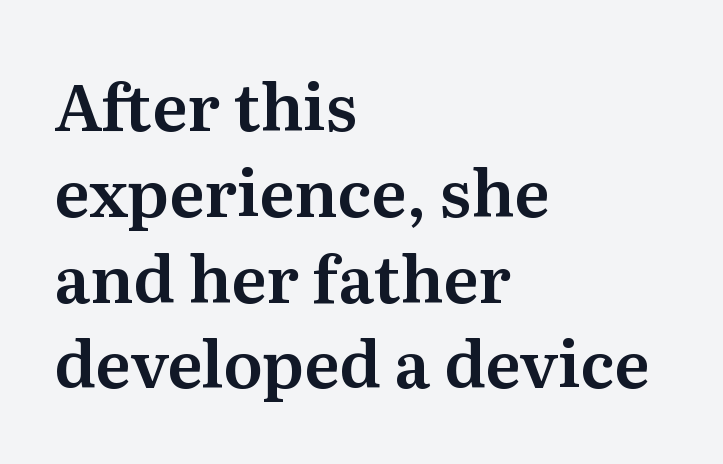
{"serif": "yes", "italic": "no", "width": "normal", "stroke_contrast": "medium", "x_height": "medium", "monospaced": "no", "underline": "no", "align": "left", "line_spacing": "normal", "line_spacing_ratio": 1.32, "letter_spacing": "normal", "letter_spacing_em": 0.0, "glyph_px": 65}
